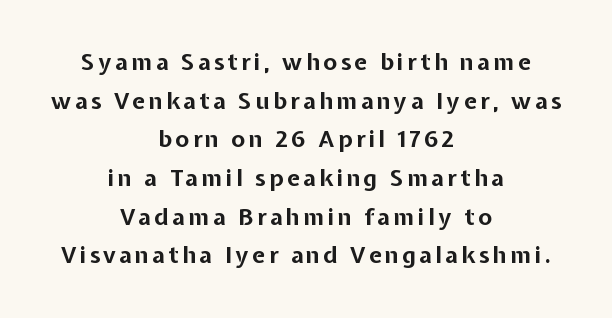
{"italic": "no", "bold": "yes", "underline": "no", "align": "center", "line_spacing": "normal", "line_spacing_ratio": 1.68, "glyph_px": 23}
